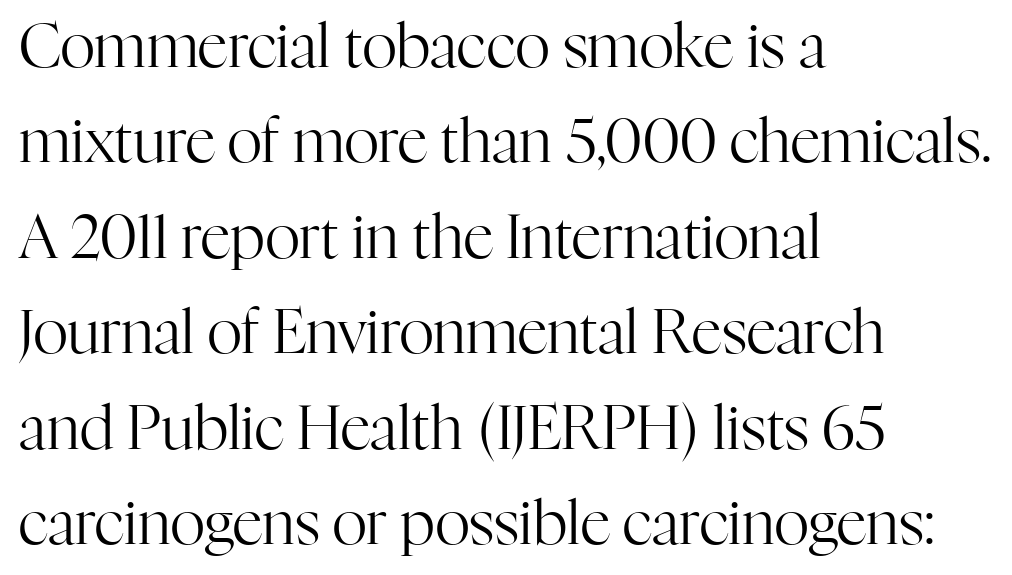
Spacing between characters is what you'd get straight out of the box. The type sits square on the baseline with zero lean. Letters have the restrained weight of plain body copy at most. Descender tails drop into unmarked territory. The rag falls on the right side of this text block.
